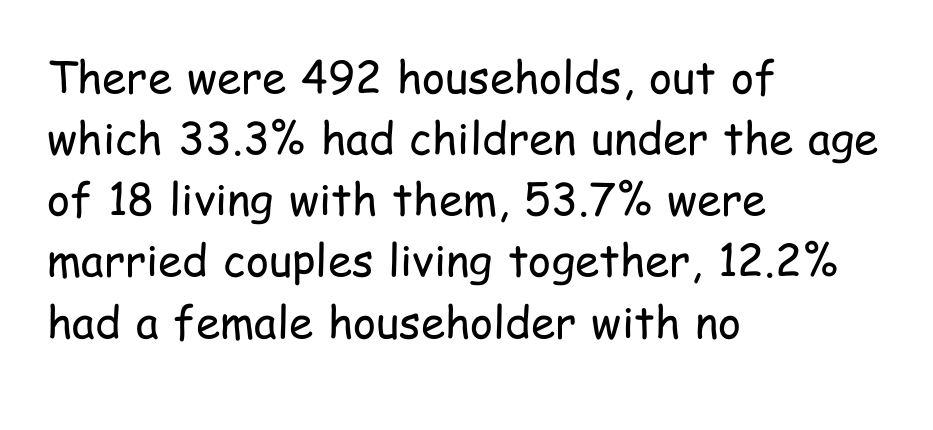
The image shows 44 px regular-weight, condensed sans-serif type, upright; set left-aligned, normal line spacing (1.39x), normal letter spacing, not underlined; low stroke contrast and a medium x-height.
